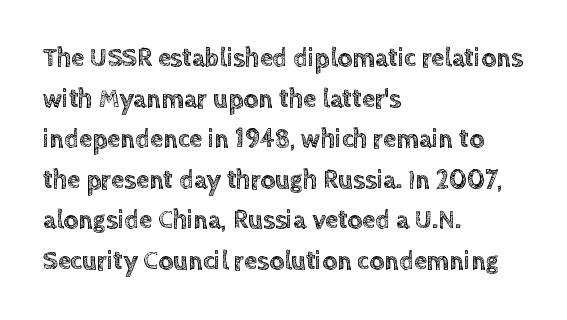
{"italic": "no", "underline": "no", "align": "left", "line_spacing": "normal", "line_spacing_ratio": 1.56, "letter_spacing": "normal", "letter_spacing_em": 0.0, "glyph_px": 26}
